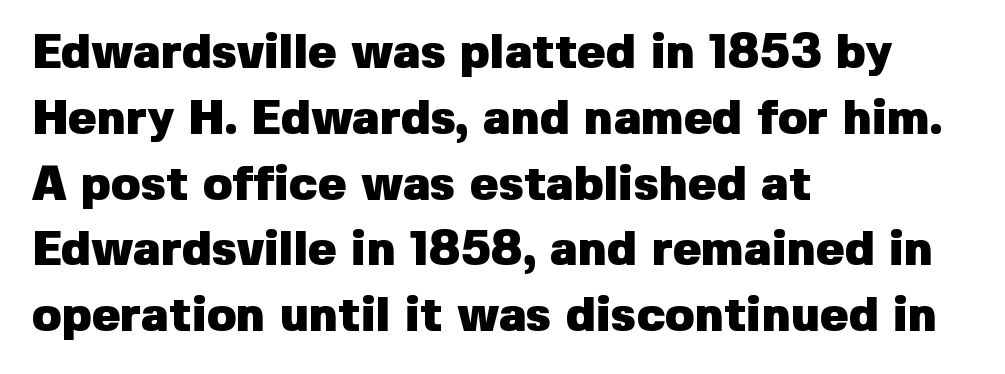
{"serif": "no", "italic": "no", "bold": "yes", "weight": "heavy", "width": "normal", "stroke_contrast": "low", "x_height": "medium", "monospaced": "no", "underline": "no", "align": "left", "line_spacing": "normal", "line_spacing_ratio": 1.37, "letter_spacing": "normal", "letter_spacing_em": 0.0, "glyph_px": 48}
